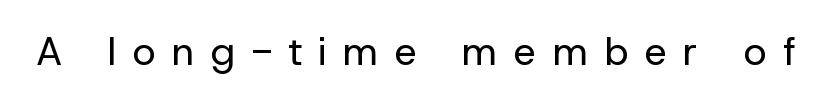
The image shows 39 px regular-weight sans-serif type, upright; set unusually wide letter spacing (+0.43 em), not underlined; low stroke contrast and a medium x-height.
